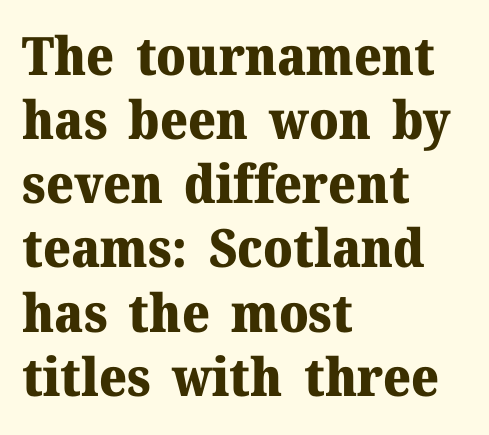
Posture: vertical. The typesetting leans heavy: a genuine bold. Typeset ragged right — the left edge is the straight one. Check under the words: just untouched page.
